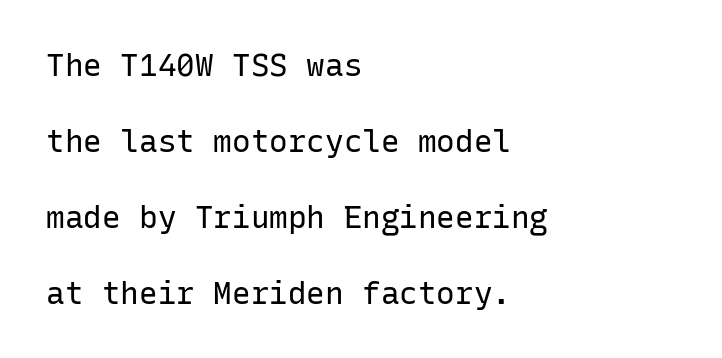
The image shows 31 px regular-weight sans-serif type, upright, monospaced; set left-aligned, loose line spacing (2.45x), normal letter spacing, not underlined; low stroke contrast and a medium x-height.
